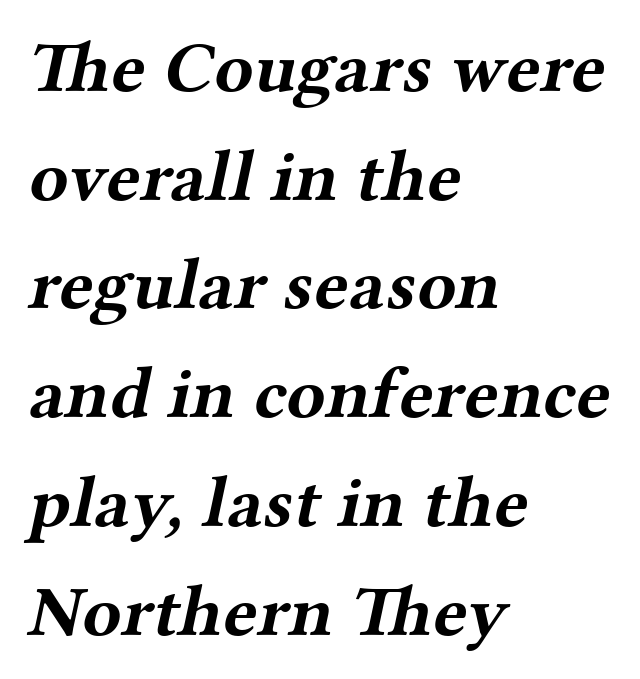
Q: Is the text bold? A: Yes.
Q: Is the typeface a serif or a sans-serif typeface? A: Serif.
Q: Is the text underlined? A: No.
Q: How is the paragraph aligned? A: Left-aligned.
Q: Is the spacing between letters normal or unusually wide? A: Normal.
Q: Is the spacing between lines tight, normal or loose? A: Normal.
Q: Width (condensed, normal, or wide)? A: Wide.
Q: Stroke contrast? A: Medium.
Q: x-height? A: Medium.
Q: Monospaced? A: No.
